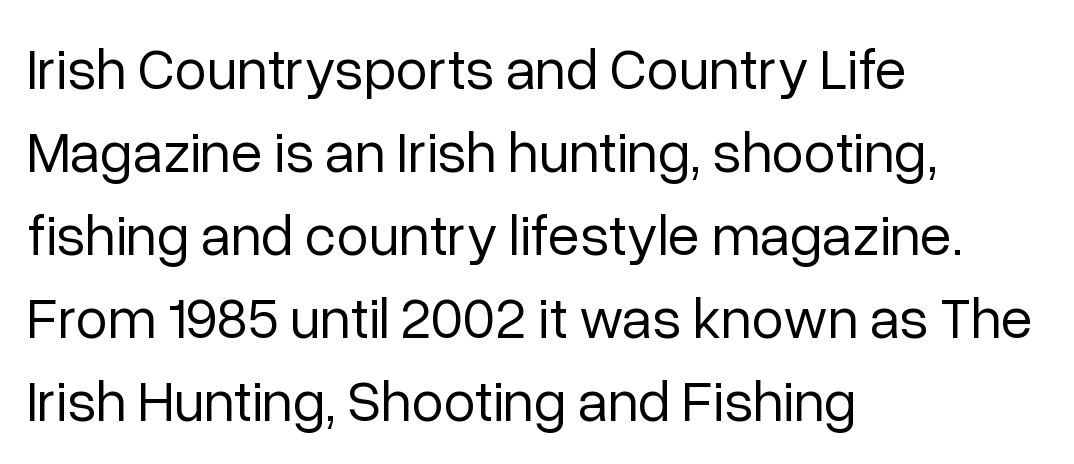
Q: Is the text bold? A: No.
Q: Is the text italic (slanted)? A: No, it is upright.
Q: Is the typeface a serif or a sans-serif typeface? A: Sans-serif.
Q: Is the text underlined? A: No.
Q: How is the paragraph aligned? A: Left-aligned.
Q: Is the spacing between letters normal or unusually wide? A: Normal.
Q: Is the spacing between lines tight, normal or loose? A: Normal.
Q: Width (condensed, normal, or wide)? A: Normal.
Q: Stroke contrast? A: Low.
Q: x-height? A: Medium.
Q: Monospaced? A: No.
